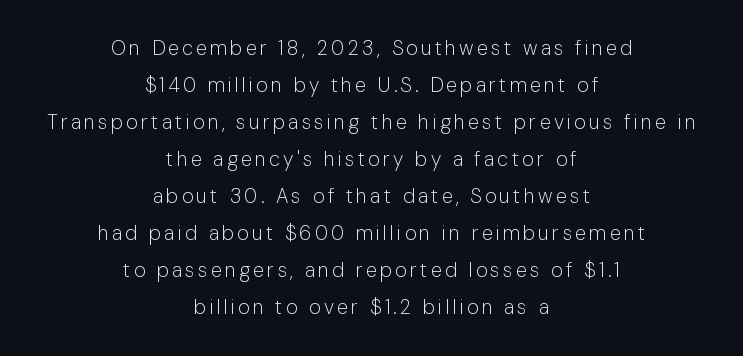
The image shows 20 px text type, upright; set centered, line spacing 1.85x, not underlined.
